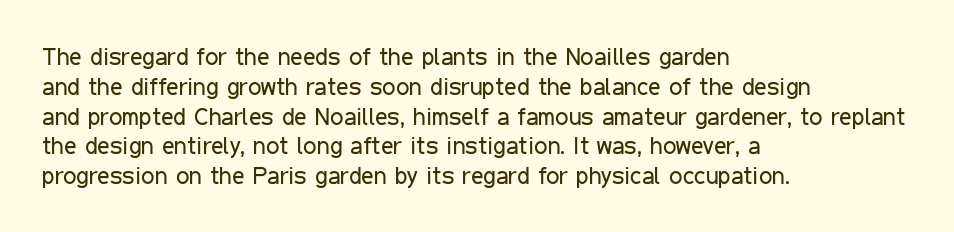
Q: Is the text bold? A: No.
Q: Is the text italic (slanted)? A: No, it is upright.
Q: Is the text underlined? A: No.
Q: How is the paragraph aligned? A: Left-aligned.
Q: Is the spacing between letters normal or unusually wide? A: Normal.
